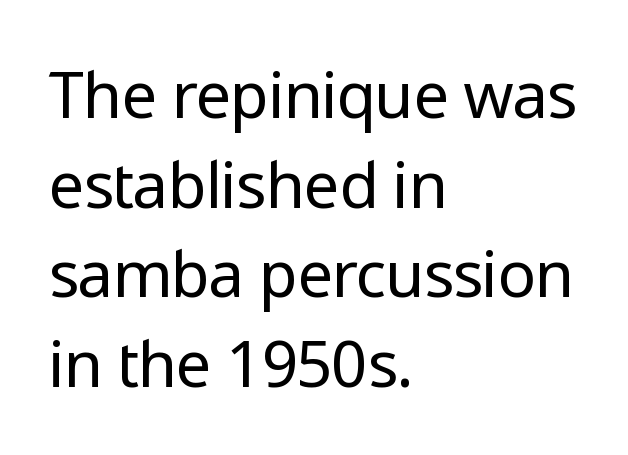
The image shows 64 px regular-weight sans-serif type, upright; set left-aligned, normal line spacing (1.4x), normal letter spacing, not underlined; low stroke contrast and a medium x-height.
